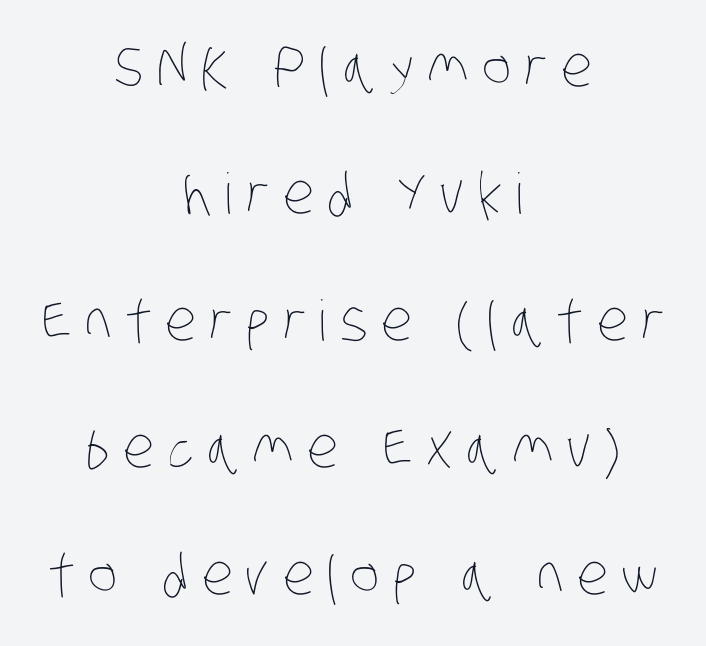
Compared with a flush-left layout, this one balances lines on the center instead. This reads as an unemphasized weight, regular at the heaviest. Line spacing here is loose. Here the designer chose a conventional face with non-uniform glyph widths. Tracking value appears strongly positive — letters spread wide. The gap between lines stays unmarked.
